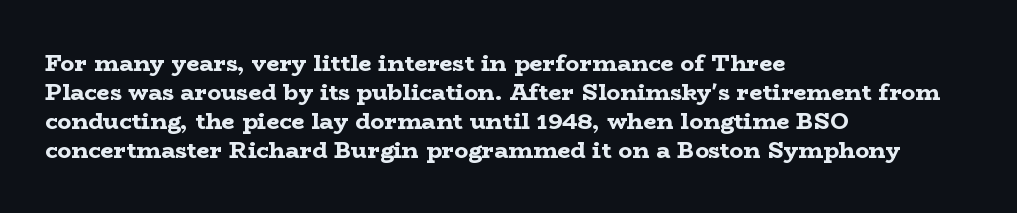
Q: Is the text bold? A: Yes.
Q: Is the text italic (slanted)? A: No, it is upright.
Q: Is the text underlined? A: No.
Q: How is the paragraph aligned? A: Left-aligned.
Q: Is the spacing between letters normal or unusually wide? A: Normal.
Q: Is the spacing between lines tight, normal or loose? A: Normal.
